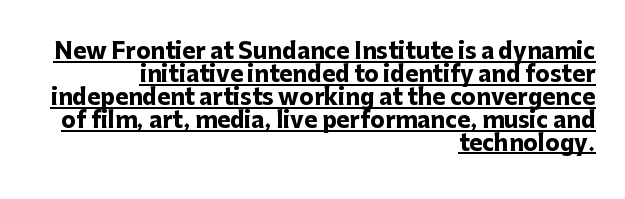
Q: Is the text bold? A: Yes.
Q: Is the text italic (slanted)? A: No, it is upright.
Q: Is the text underlined? A: Yes.
Q: How is the paragraph aligned? A: Right-aligned.
Q: Is the spacing between letters normal or unusually wide? A: Normal.
Q: Is the spacing between lines tight, normal or loose? A: Tight.
